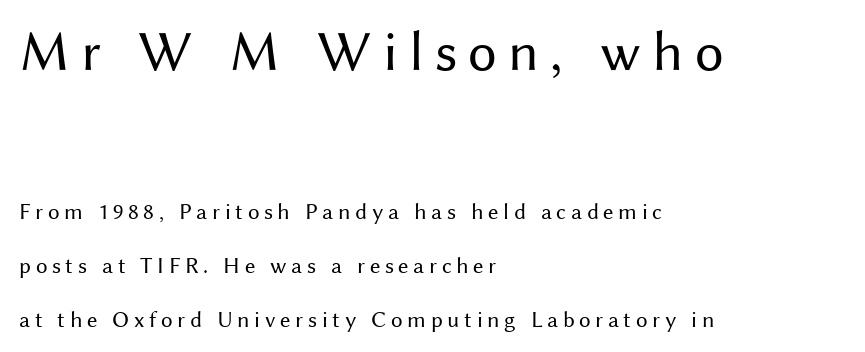
The image shows 57 px regular-weight sans-serif type, upright; set left-aligned, loose line spacing (2.34x), unusually wide letter spacing (+0.2 em), not underlined; the first (top) block is 2.48x larger; medium stroke contrast and a medium x-height.
